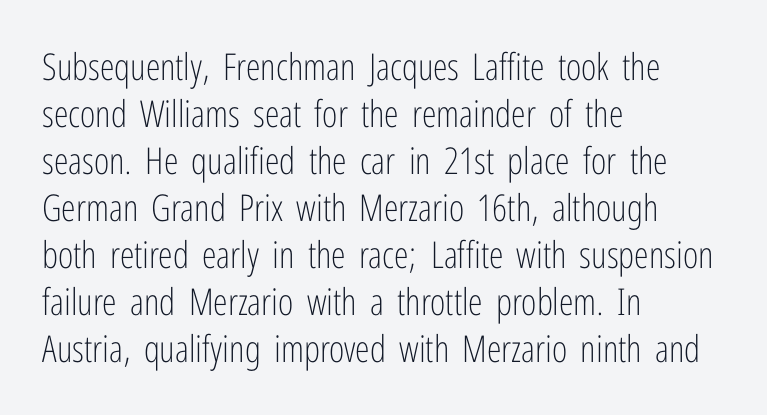
Q: Is the text bold? A: No.
Q: Is the text italic (slanted)? A: No, it is upright.
Q: Is the typeface a serif or a sans-serif typeface? A: Sans-serif.
Q: Is the text underlined? A: No.
Q: How is the paragraph aligned? A: Left-aligned.
Q: Is the spacing between letters normal or unusually wide? A: Normal.
Q: Is the spacing between lines tight, normal or loose? A: Normal.
Q: Width (condensed, normal, or wide)? A: Condensed.
Q: Stroke contrast? A: Low.
Q: x-height? A: Medium.
Q: Monospaced? A: No.
